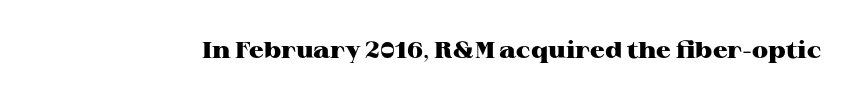
Notice how thick the strokes are: this is what a full bold looks like. In terms of letterspacing, this is plain default setting. The specimen omits any rule beneath the text block's lines. The lettering stays uniformly vertical, giving the passage a roman look.
